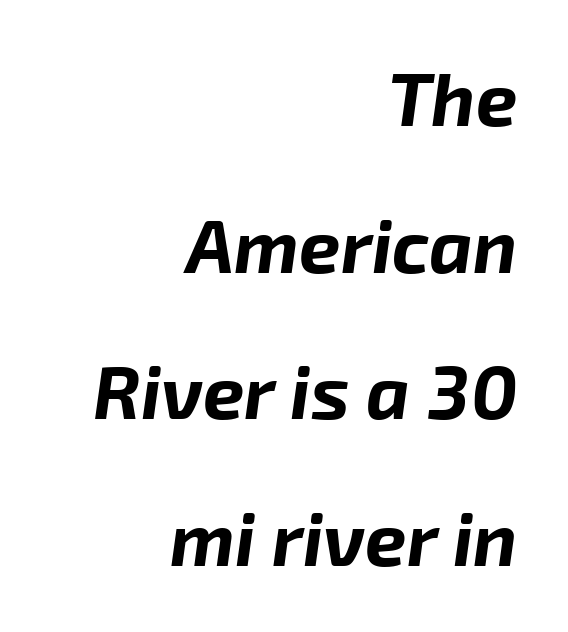
The image shows 74 px bold type, italic (leaning right); set right-aligned, loose line spacing (1.98x), normal letter spacing, not underlined; low stroke contrast and a medium x-height.
